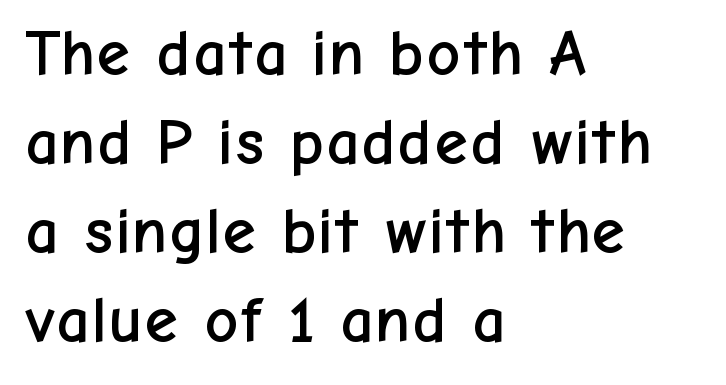
{"serif": "no", "italic": "no", "width": "normal", "stroke_contrast": "low", "x_height": "medium", "monospaced": "no", "underline": "no", "align": "left", "line_spacing": "normal", "line_spacing_ratio": 1.35, "letter_spacing": "normal", "letter_spacing_em": 0.0, "glyph_px": 66}
